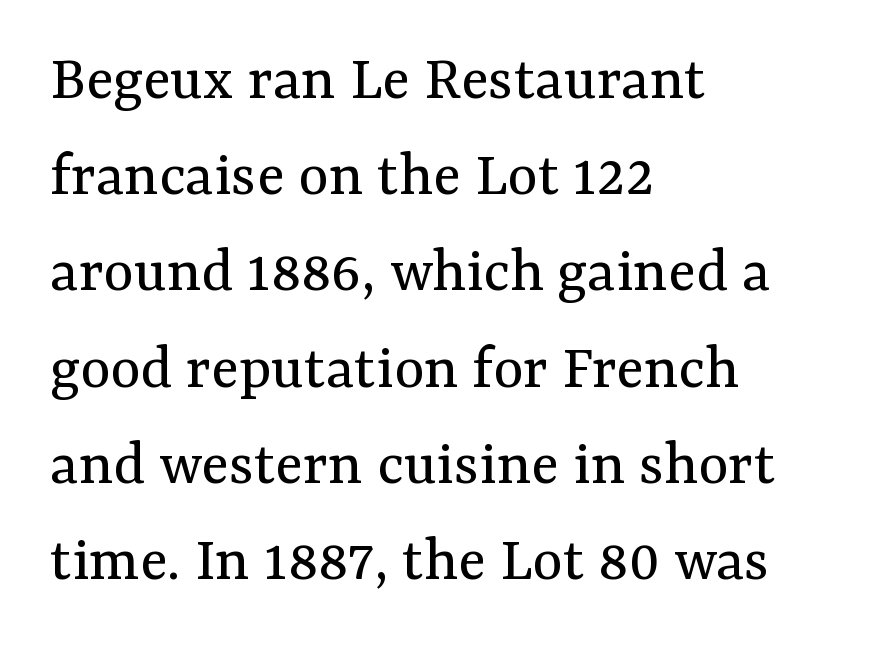
Unlike a clean sans, this face finishes its strokes with serifs. The passage is arranged the way most books set body copy — flush left. This rendering leaves character spacing at its baseline value. Rule under the text: the space is simply empty. You can tell it's not italic because the verticals are truly vertical. Think of a printed novel: that variable character pitch is what you see here.
